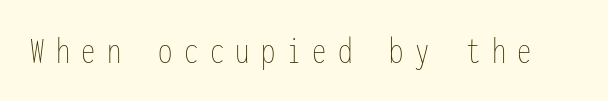
Here the designer chose a console-style face with uniform glyph widths. Decoration check: the copy has no underline. Is this a heavy cut? Hardly; it is regular or lighter. Tall strokes in this sample are plumb rather than angled.
